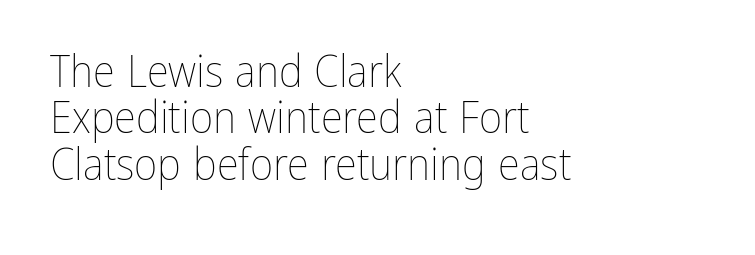
Q: Is the text bold? A: No.
Q: Is the text italic (slanted)? A: No, it is upright.
Q: Is the text underlined? A: No.
Q: How is the paragraph aligned? A: Left-aligned.
Q: Is the spacing between letters normal or unusually wide? A: Normal.
Q: Is the spacing between lines tight, normal or loose? A: Tight.
Q: Width (condensed, normal, or wide)? A: Condensed.
Q: Stroke contrast? A: Low.
Q: x-height? A: Medium.
Q: Monospaced? A: No.
